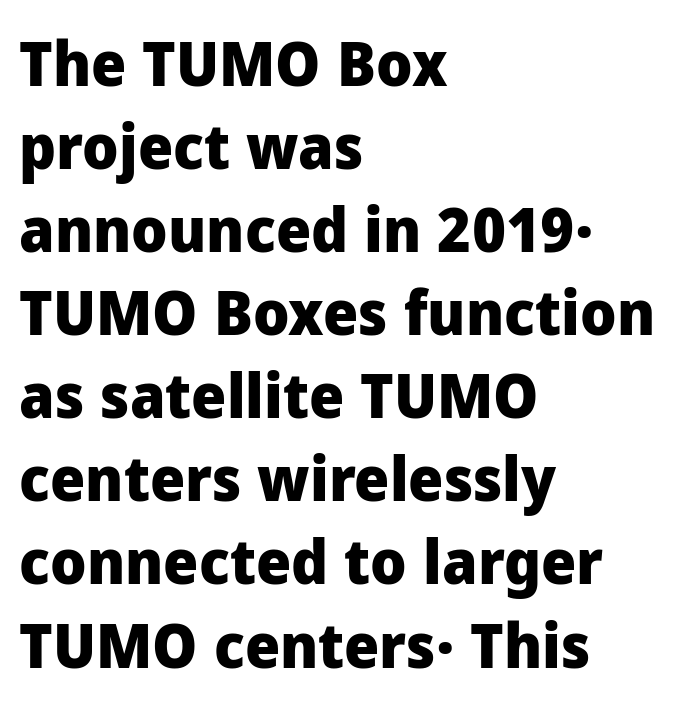
Q: Is the text bold? A: Yes.
Q: Is the text italic (slanted)? A: No, it is upright.
Q: Is the typeface a serif or a sans-serif typeface? A: Sans-serif.
Q: Is the text underlined? A: No.
Q: How is the paragraph aligned? A: Left-aligned.
Q: Is the spacing between letters normal or unusually wide? A: Normal.
Q: Is the spacing between lines tight, normal or loose? A: Normal.
Q: Width (condensed, normal, or wide)? A: Normal.
Q: Stroke contrast? A: Low.
Q: x-height? A: Medium.
Q: Monospaced? A: No.
